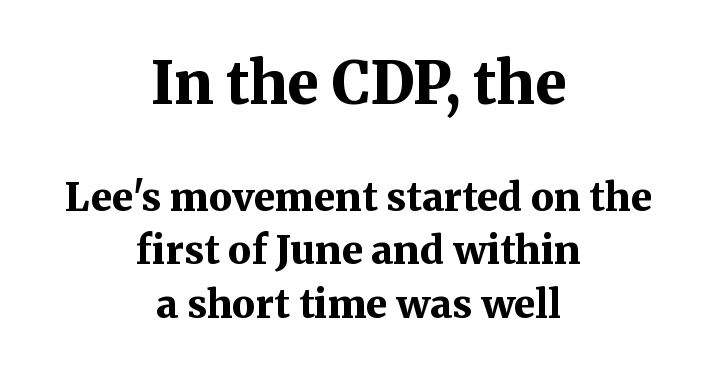
Type style note: has serifs. Letter spacing: default. The typesetter chose a symmetrical, centered arrangement here. In terms of posture, this sample is upright. Beneath every word, the page is bare.
